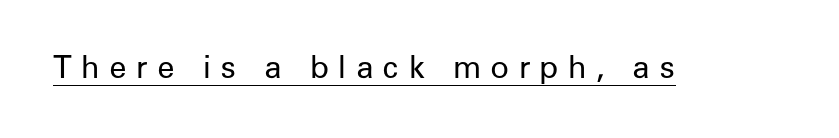
{"serif": "no", "italic": "no", "bold": "no", "weight": "regular", "width": "normal", "stroke_contrast": "low", "x_height": "medium", "monospaced": "no", "underline": "yes", "letter_spacing": "wide", "letter_spacing_em": 0.3, "glyph_px": 31}
